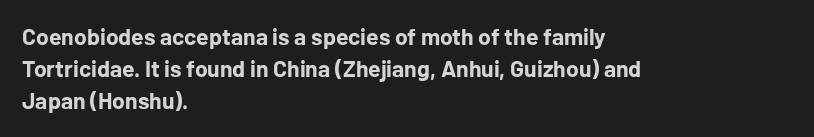
{"italic": "no", "bold": "yes", "underline": "no", "align": "left", "line_spacing": "normal", "line_spacing_ratio": 1.4, "letter_spacing": "normal", "letter_spacing_em": 0.0, "glyph_px": 23}
